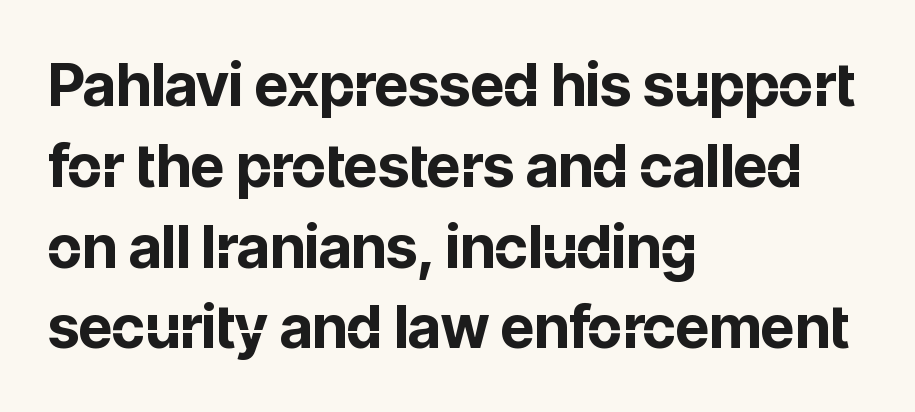
Unmarked baselines from the first word to the last. Between one letter and the next there's only the usual sliver of space. A typesetter would call this proportional, since set widths differ per character. Every stem runs plumb, perpendicular to the baseline. Letterform terminals end flat and unadorned throughout the passage. Line starts are locked; line ends wander.
